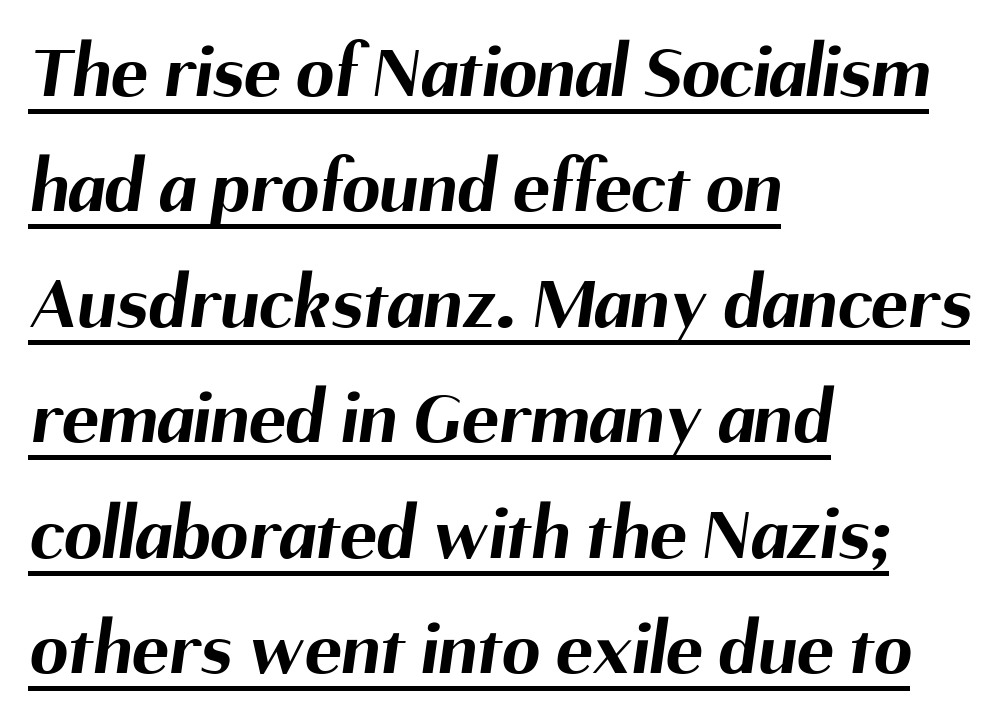
The image shows 77 px bold sans-serif type; set left-aligned, normal line spacing (1.5x), normal letter spacing, underlined; medium stroke contrast and a medium x-height.
